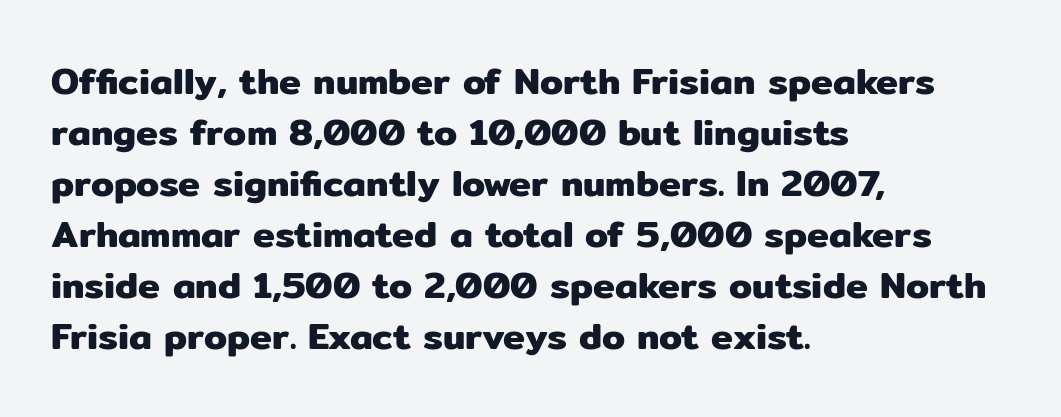
{"serif": "no", "italic": "no", "width": "normal", "stroke_contrast": "low", "x_height": "medium", "monospaced": "no", "underline": "no", "align": "left", "line_spacing": "normal", "line_spacing_ratio": 1.38, "letter_spacing": "normal", "letter_spacing_em": 0.0, "glyph_px": 37}
